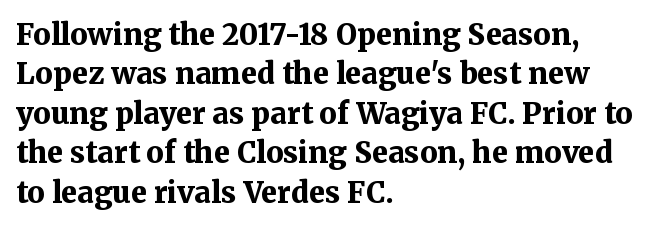
Q: Is the text bold? A: Yes.
Q: Is the text italic (slanted)? A: No, it is upright.
Q: Is the typeface a serif or a sans-serif typeface? A: Serif.
Q: Is the text underlined? A: No.
Q: How is the paragraph aligned? A: Left-aligned.
Q: Is the spacing between letters normal or unusually wide? A: Normal.
Q: Is the spacing between lines tight, normal or loose? A: Normal.
Q: Width (condensed, normal, or wide)? A: Normal.
Q: Stroke contrast? A: Medium.
Q: x-height? A: Medium.
Q: Monospaced? A: No.
